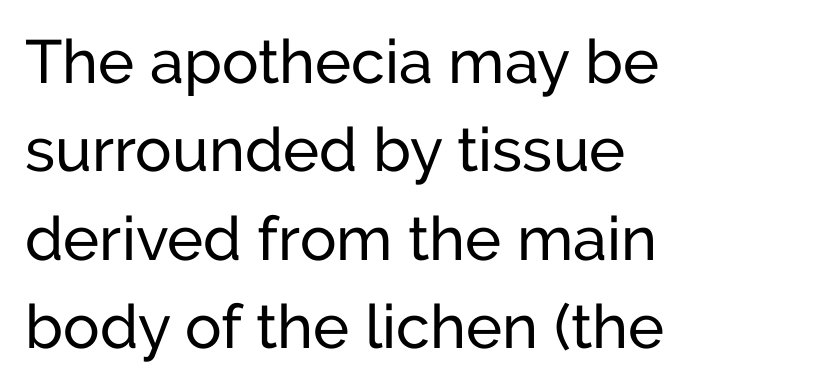
The image shows 61 px sans-serif type, upright; set left-aligned, normal line spacing (1.45x), normal letter spacing, not underlined; low stroke contrast and a medium x-height.
